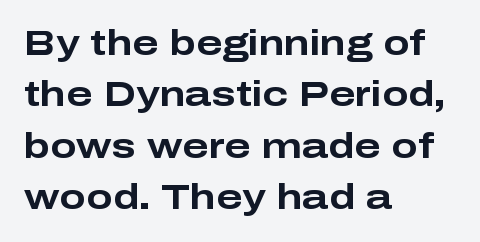
Q: Is the text bold? A: Yes.
Q: Is the text italic (slanted)? A: No, it is upright.
Q: Is the typeface a serif or a sans-serif typeface? A: Sans-serif.
Q: Is the text underlined? A: No.
Q: How is the paragraph aligned? A: Left-aligned.
Q: Is the spacing between letters normal or unusually wide? A: Normal.
Q: Is the spacing between lines tight, normal or loose? A: Normal.
Q: Width (condensed, normal, or wide)? A: Wide.
Q: Stroke contrast? A: Low.
Q: x-height? A: Medium.
Q: Monospaced? A: No.
